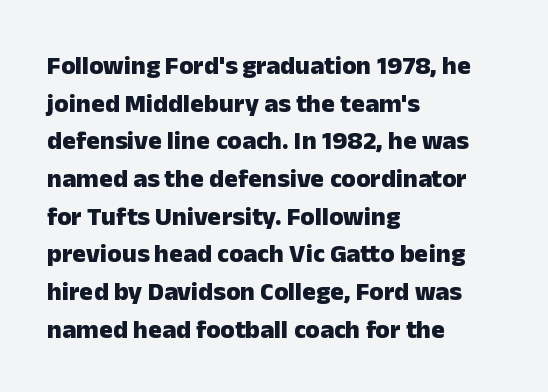
The image shows 26 px bold type, upright; set left-aligned, normal line spacing (1.45x), normal letter spacing, not underlined.
